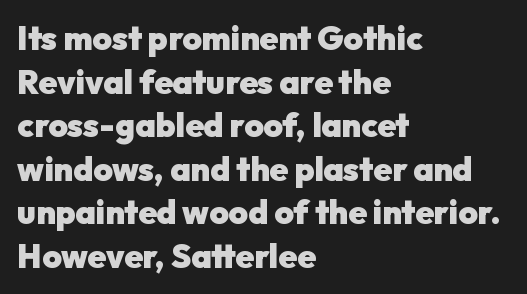
Italic: no, the glyphs are upright roman. Lines of text with bare space underneath. Quick note: interline space is typical. Stroke terminals: plain, sans-serif.
